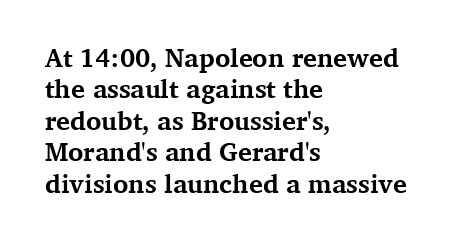
The image shows 26 px bold type, upright; set left-aligned, line spacing 1.21x, normal letter spacing, not underlined.
